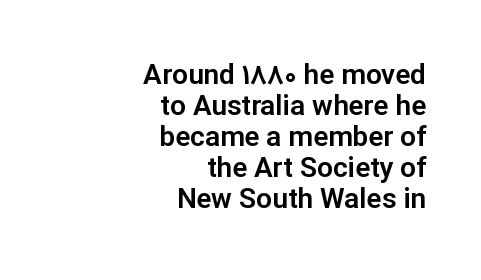
{"serif": "no", "italic": "no", "width": "normal", "stroke_contrast": "low", "x_height": "medium", "monospaced": "no", "underline": "no", "align": "right", "line_spacing": "tight", "line_spacing_ratio": 1.11, "letter_spacing": "normal", "letter_spacing_em": 0.0, "glyph_px": 28}
